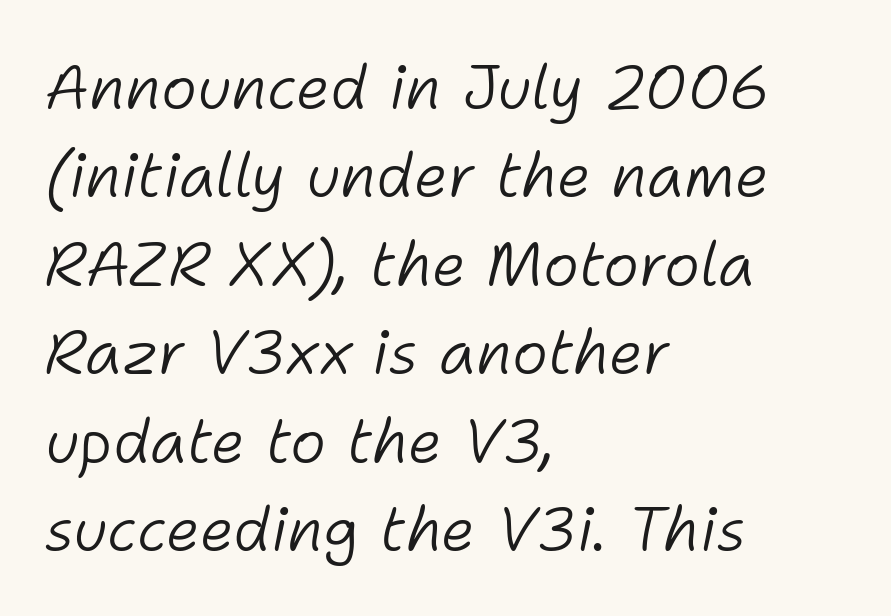
{"italic": "yes", "lean": "right", "slant_degrees": 11, "bold": "no", "weight": "light", "width": "normal", "stroke_contrast": "low", "x_height": "medium", "monospaced": "no", "underline": "no", "align": "left", "line_spacing": "normal", "line_spacing_ratio": 1.45, "letter_spacing": "normal", "letter_spacing_em": 0.0, "glyph_px": 61}
